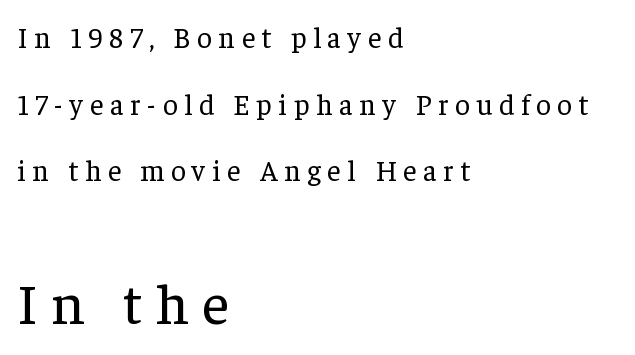
{"serif": "yes", "italic": "no", "bold": "no", "weight": "regular", "width": "normal", "stroke_contrast": "low", "x_height": "medium", "monospaced": "no", "underline": "no", "align": "left", "line_spacing": "loose", "line_spacing_ratio": 2.3, "letter_spacing": "wide", "letter_spacing_em": 0.23, "larger_block": "second", "size_ratio": 2.0, "glyph_px": 58}
